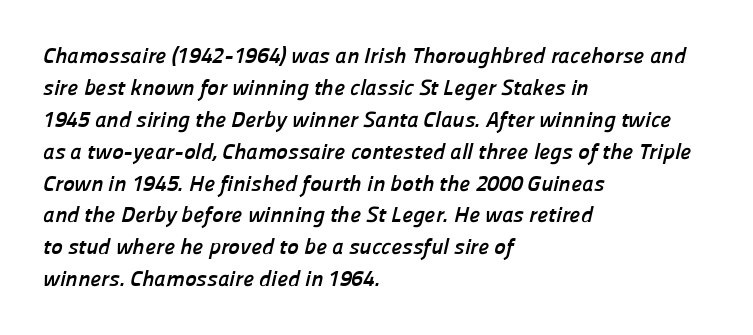
Q: Is the text bold? A: Yes.
Q: Is the text underlined? A: No.
Q: How is the paragraph aligned? A: Left-aligned.
Q: Is the spacing between letters normal or unusually wide? A: Normal.
Q: Is the spacing between lines tight, normal or loose? A: Normal.
